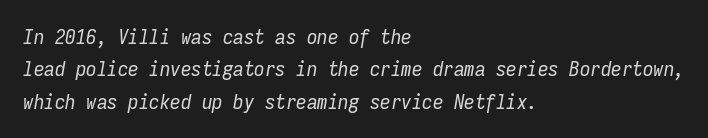
The image shows 21 px text type, italic (leaning right); set left-aligned, normal line spacing (1.54x), normal letter spacing, not underlined.
